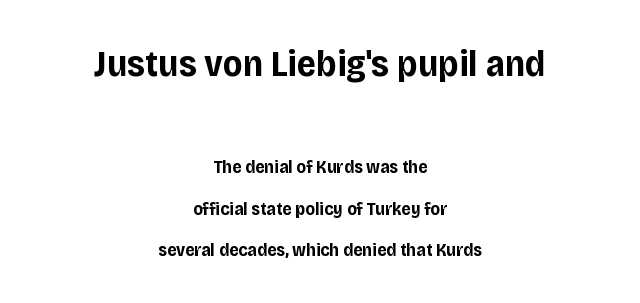
{"serif": "no", "italic": "no", "bold": "yes", "weight": "bold", "width": "normal", "stroke_contrast": "low", "x_height": "large", "monospaced": "no", "underline": "no", "align": "center", "line_spacing": "loose", "line_spacing_ratio": 2.31, "letter_spacing": "normal", "letter_spacing_em": 0.0, "larger_block": "first", "size_ratio": 2.06, "glyph_px": 37}
